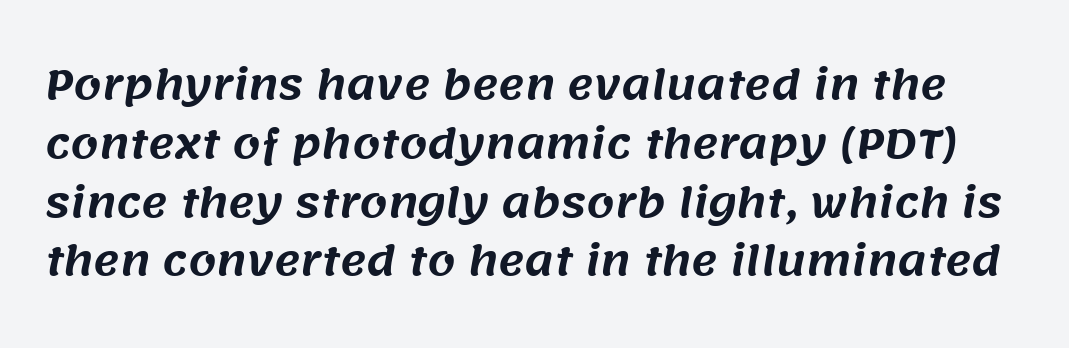
Q: Is the typeface a serif or a sans-serif typeface? A: Sans-serif.
Q: Is the text underlined? A: No.
Q: Is the spacing between letters normal or unusually wide? A: Normal.
Q: Is the spacing between lines tight, normal or loose? A: Normal.
Q: Width (condensed, normal, or wide)? A: Normal.
Q: Stroke contrast? A: Medium.
Q: x-height? A: Large.
Q: Monospaced? A: No.
